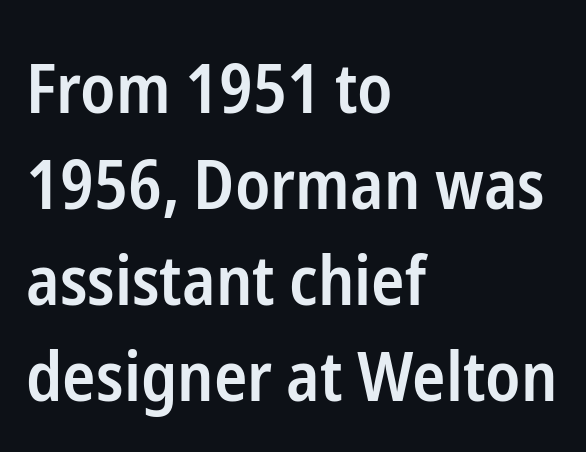
The image shows 69 px semibold, condensed sans-serif type, upright; set left-aligned, normal line spacing (1.39x), normal letter spacing, not underlined; low stroke contrast and a medium x-height.
